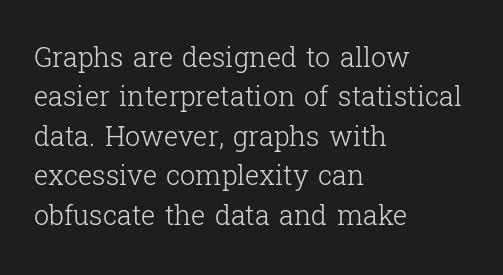
Q: Is the text bold? A: No.
Q: Is the text italic (slanted)? A: No, it is upright.
Q: Is the text underlined? A: No.
Q: How is the paragraph aligned? A: Left-aligned.
Q: Is the spacing between letters normal or unusually wide? A: Normal.
Q: Is the spacing between lines tight, normal or loose? A: Normal.
